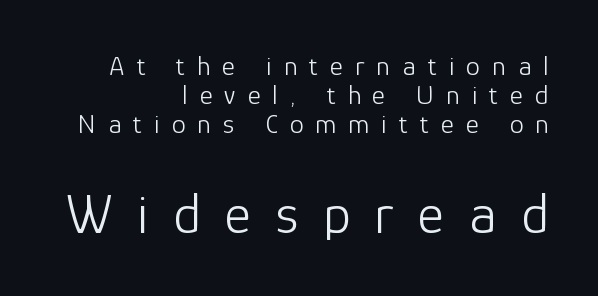
Q: Is the text bold? A: No.
Q: Is the text italic (slanted)? A: No, it is upright.
Q: Is the typeface a serif or a sans-serif typeface? A: Sans-serif.
Q: Is the text underlined? A: No.
Q: How is the paragraph aligned? A: Right-aligned.
Q: Is the spacing between letters normal or unusually wide? A: Unusually wide.
Q: Is the spacing between lines tight, normal or loose? A: Tight.
Q: Which block of text is set in a larger size, the first (top) or the second (bottom)? A: The second (bottom) one.
Q: Width (condensed, normal, or wide)? A: Normal.
Q: Stroke contrast? A: Low.
Q: x-height? A: Medium.
Q: Monospaced? A: No.
